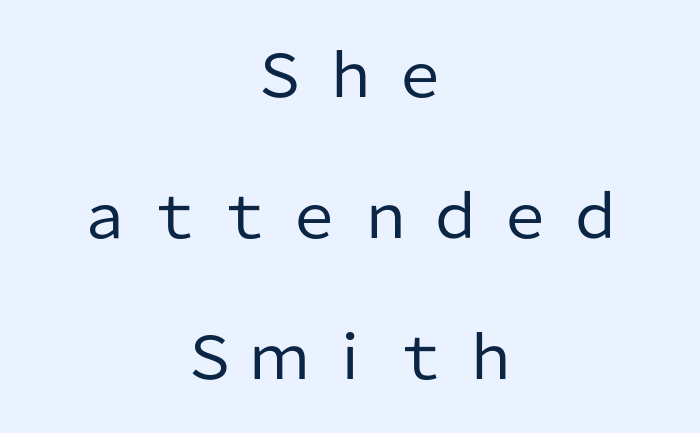
Q: Is the text bold? A: No.
Q: Is the text italic (slanted)? A: No, it is upright.
Q: Is the typeface a serif or a sans-serif typeface? A: Sans-serif.
Q: Is the text underlined? A: No.
Q: How is the paragraph aligned? A: Centered.
Q: Is the spacing between lines tight, normal or loose? A: Loose.
Q: Width (condensed, normal, or wide)? A: Normal.
Q: Stroke contrast? A: Low.
Q: x-height? A: Medium.
Q: Monospaced? A: No.
